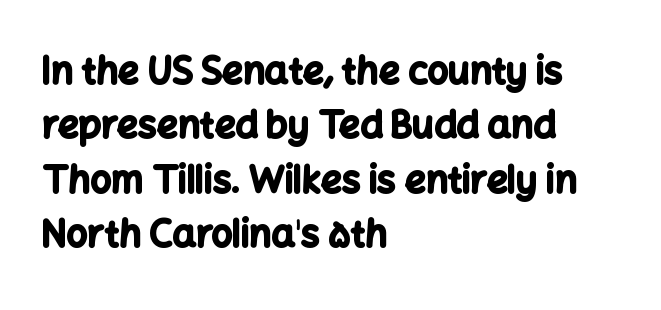
Spacing verdict: proportional, widths tailored to each character. A typesetter would call this zero additional tracking. How heavy is the stroke? Heavy — this is a bold. Compared with a centered layout, this one pins lines to the left instead.
